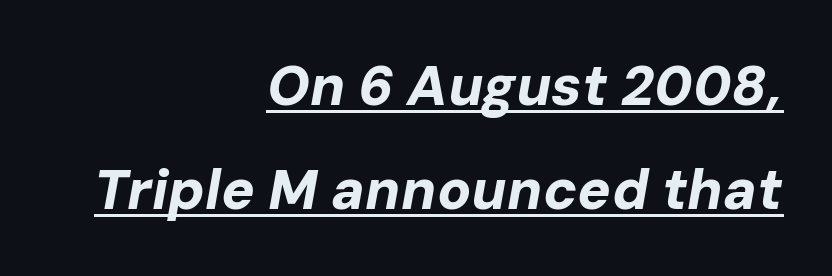
The image shows 56 px bold type, italic (leaning right); set right-aligned, line spacing 1.85x, normal letter spacing, underlined; low stroke contrast and a medium x-height.
